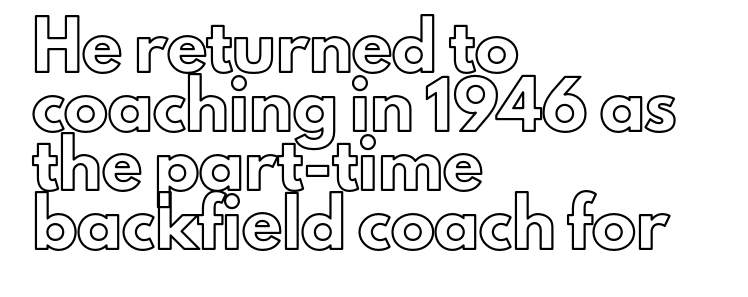
This is roman type, the default non-slanted kind. Each word holds together tightly as a unit, with standard inter-letter gaps. Descender tails drop into unmarked territory. The compositor pushed each line to the left boundary.
